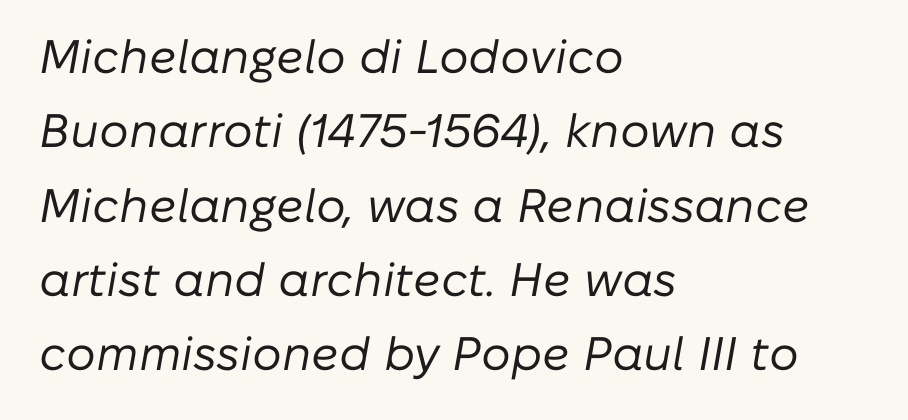
Q: Is the text bold? A: No.
Q: Is the text italic (slanted)? A: Yes, it leans right by about 10 degrees.
Q: Is the text underlined? A: No.
Q: How is the paragraph aligned? A: Left-aligned.
Q: Is the spacing between letters normal or unusually wide? A: Normal.
Q: Is the spacing between lines tight, normal or loose? A: Normal.
Q: Width (condensed, normal, or wide)? A: Normal.
Q: Stroke contrast? A: Low.
Q: x-height? A: Medium.
Q: Monospaced? A: No.
